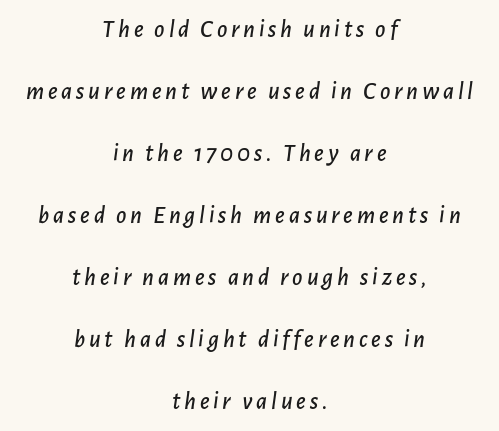
{"italic": "yes", "lean": "right", "slant_degrees": 7, "underline": "no", "align": "center", "line_spacing": "loose", "line_spacing_ratio": 2.48, "glyph_px": 25}
